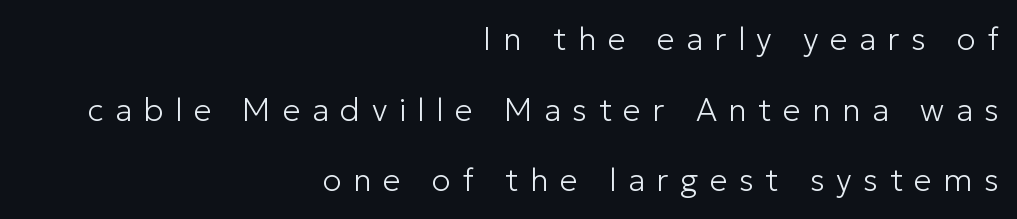
A typesetter would call this leading open, well beyond the default. These lines are rendered in a variable-pitch font. In CSS terms this would be text-align: right. Are there feet on the stems? There aren't — it's a sans. Posture: vertical.
